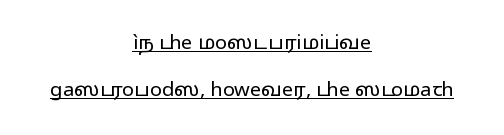
Q: Is the text bold? A: No.
Q: Is the text italic (slanted)? A: No, it is upright.
Q: Is the text underlined? A: Yes.
Q: How is the paragraph aligned? A: Centered.
Q: Is the spacing between letters normal or unusually wide? A: Normal.
Q: Is the spacing between lines tight, normal or loose? A: Loose.
